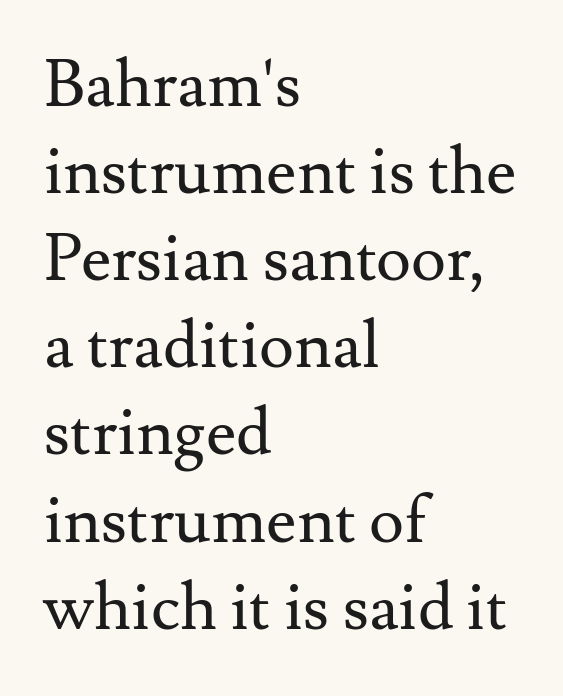
{"serif": "yes", "italic": "no", "bold": "no", "weight": "regular", "width": "normal", "stroke_contrast": "medium", "x_height": "small", "monospaced": "no", "underline": "no", "align": "left", "line_spacing": "normal", "line_spacing_ratio": 1.32, "letter_spacing": "normal", "letter_spacing_em": 0.0, "glyph_px": 66}
